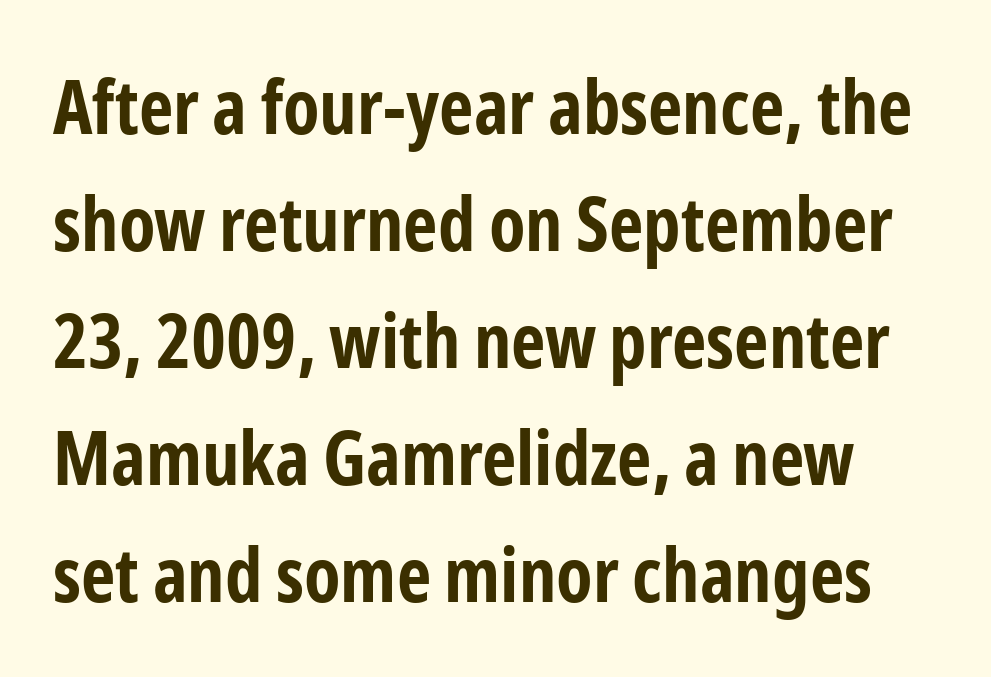
Spacing verdict: proportional, widths tailored to each character. Baseline-to-baseline distance is the conventional proportion of letter height. The face used here has the dense, thick strokes of a bold. Letters rest on an invisible, unmarked baseline.
